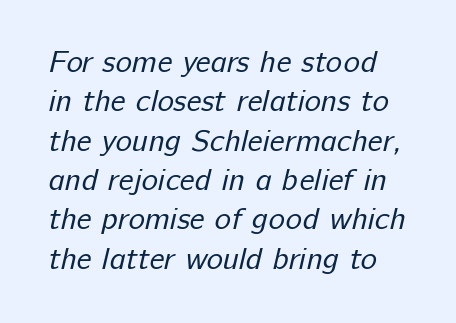
{"serif": "no", "bold": "no", "weight": "regular", "width": "normal", "stroke_contrast": "low", "x_height": "medium", "monospaced": "no", "underline": "no", "line_spacing": "normal", "line_spacing_ratio": 1.27, "letter_spacing": "normal", "letter_spacing_em": 0.0, "glyph_px": 31}
